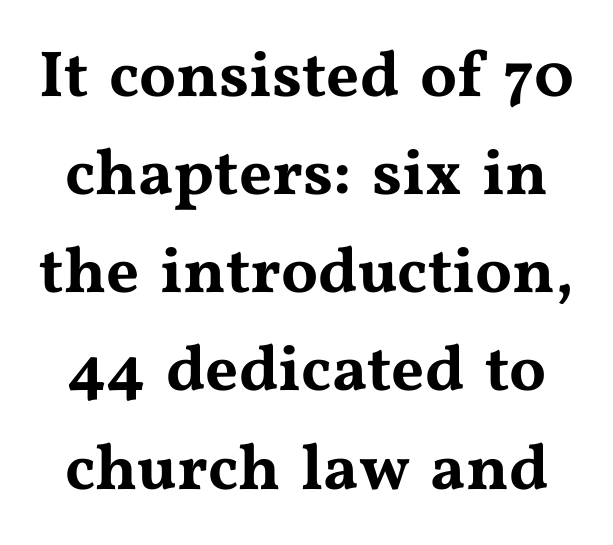
Q: Is the text italic (slanted)? A: No, it is upright.
Q: Is the typeface a serif or a sans-serif typeface? A: Serif.
Q: Is the text underlined? A: No.
Q: Is the spacing between letters normal or unusually wide? A: Normal.
Q: Is the spacing between lines tight, normal or loose? A: Normal.
Q: Width (condensed, normal, or wide)? A: Wide.
Q: Stroke contrast? A: Medium.
Q: x-height? A: Medium.
Q: Monospaced? A: No.
